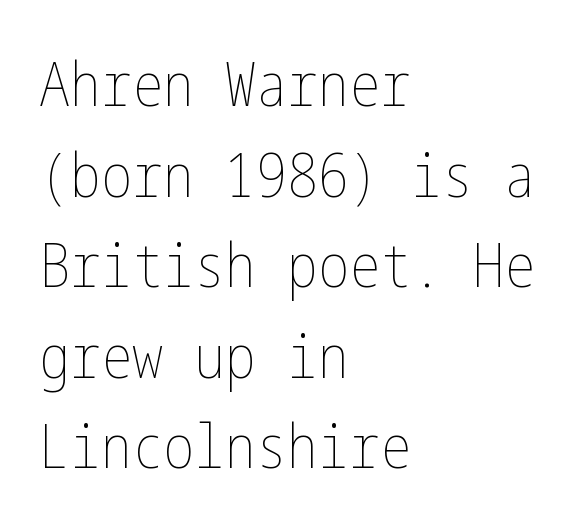
The baseline area is clear. Weight: regular or lighter. Line beginnings align vertically; line endings do not. There is no visible air inserted between adjacent glyphs. Regarding leading, the lines here are spaced in the standard way. You can tell it's not italic because the verticals are truly vertical.
